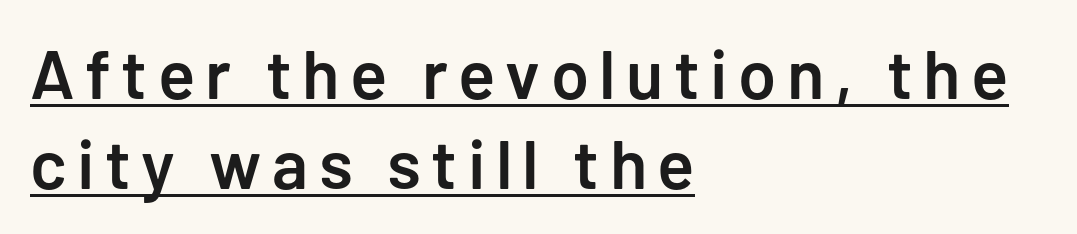
Q: Is the text bold? A: Semi-bold.
Q: Is the text italic (slanted)? A: No, it is upright.
Q: Is the typeface a serif or a sans-serif typeface? A: Sans-serif.
Q: Is the text underlined? A: Yes.
Q: How is the paragraph aligned? A: Left-aligned.
Q: Is the spacing between lines tight, normal or loose? A: Normal.
Q: Width (condensed, normal, or wide)? A: Normal.
Q: Stroke contrast? A: Low.
Q: x-height? A: Medium.
Q: Monospaced? A: No.
